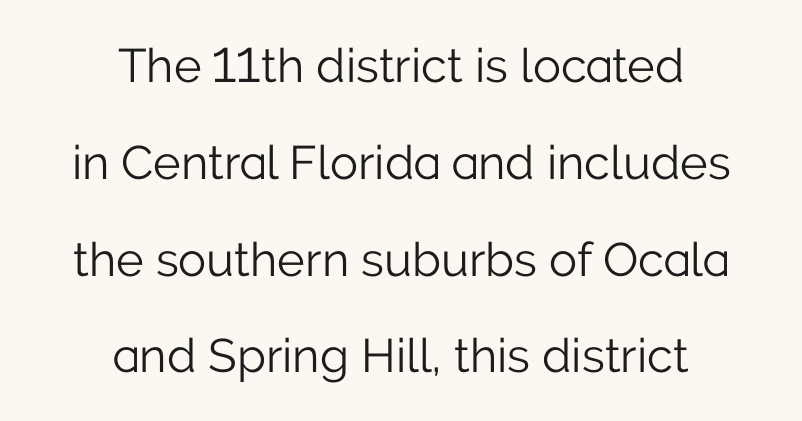
Q: Is the text bold? A: No.
Q: Is the text italic (slanted)? A: No, it is upright.
Q: Is the typeface a serif or a sans-serif typeface? A: Sans-serif.
Q: Is the text underlined? A: No.
Q: How is the paragraph aligned? A: Centered.
Q: Is the spacing between letters normal or unusually wide? A: Normal.
Q: Is the spacing between lines tight, normal or loose? A: Loose.
Q: Width (condensed, normal, or wide)? A: Normal.
Q: Stroke contrast? A: Low.
Q: x-height? A: Medium.
Q: Monospaced? A: No.
